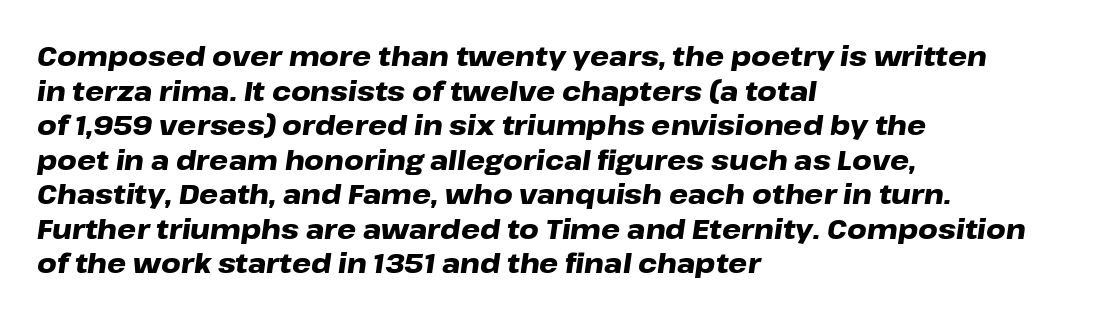
{"italic": "yes", "lean": "right", "slant_degrees": 8, "bold": "yes", "underline": "no", "align": "left", "line_spacing": "normal", "line_spacing_ratio": 1.28, "letter_spacing": "normal", "letter_spacing_em": 0.0, "glyph_px": 27}
